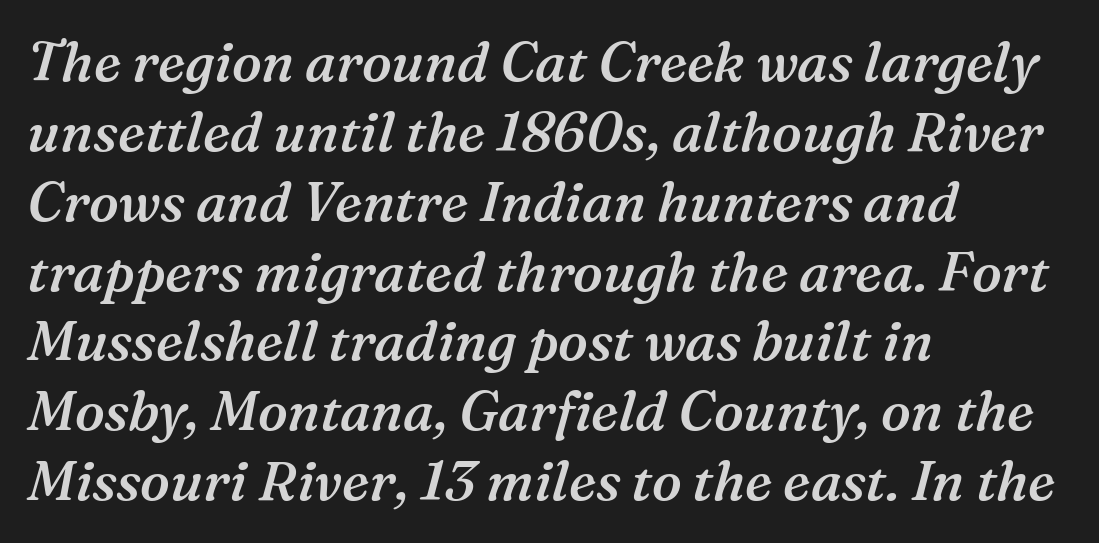
The characters look somewhat weighty, a semibold short of true bold. This sample uses plain, unmodified letter spacing. The typography opts for an oblique posture over an upright one. Think of a printed novel: that variable character pitch is what you see here.
